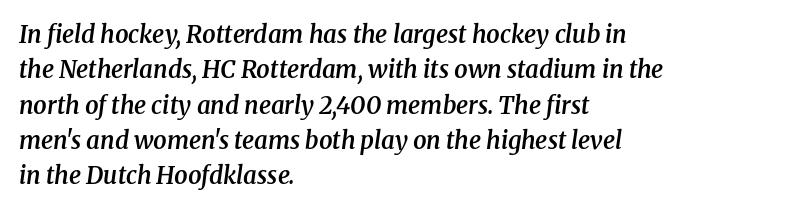
Here the glyphs are tracked normally, forming tight word shapes. The whole block is typeset with a tilt. A fair bit of extra ink — the face is semibold, not bold. Glance below the letters and you will spot only blank space. If you measured baseline to baseline, you'd find a middling distance. Is the block centered? No — it sits flush against the left margin.
